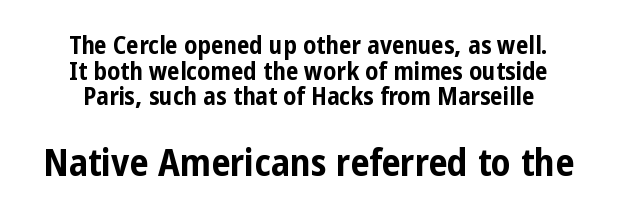
The image shows 38 px bold, condensed sans-serif type, upright; set centered, tight line spacing (1.03x), normal letter spacing, not underlined; the second (bottom) block is 1.52x larger; low stroke contrast and a medium x-height.
